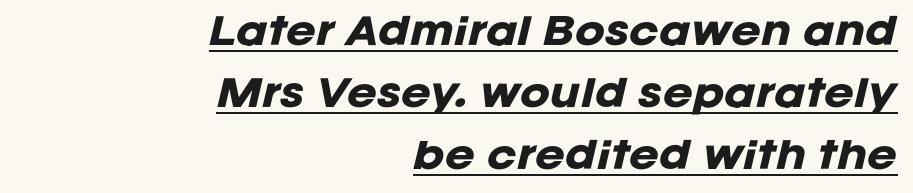
{"italic": "yes", "lean": "right", "slant_degrees": 12, "bold": "yes", "weight": "heavy", "width": "normal", "stroke_contrast": "low", "x_height": "large", "monospaced": "no", "underline": "yes", "align": "right", "line_spacing_ratio": 1.72, "letter_spacing": "normal", "letter_spacing_em": 0.0, "glyph_px": 36}
